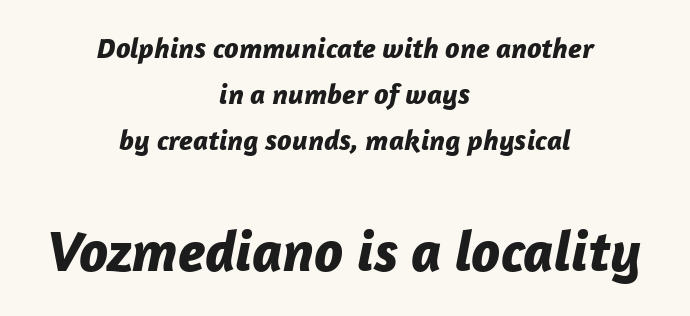
Between one letter and the next there's only the usual sliver of space. Students, this is bold: see how much ink each stroke carries. The second block has been scaled up relative to the first. The line-height multiplier appears to be the usual default. The glyphs are unaccompanied by any horizontal stroke below them. A centered setting, common on invitations and titles, is used for this passage.
